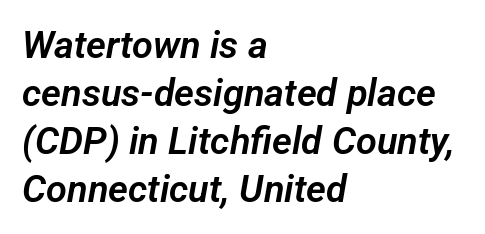
Nothing sits at the stroke ends, so this counts as sans-serif. This sample is left-justified, so line endings fall wherever the words run out. Each letter keeps its own natural width here, so spacing adapts to shape. The baseline area is clear.
